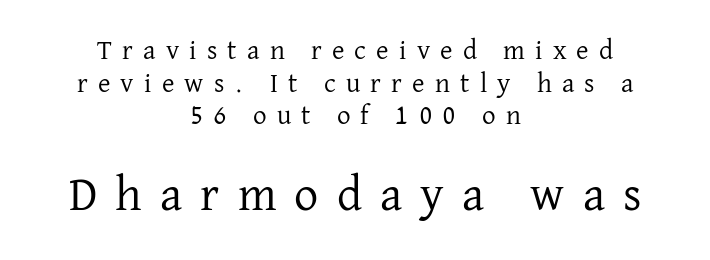
Q: Is the text bold? A: No.
Q: Is the text italic (slanted)? A: No, it is upright.
Q: Is the typeface a serif or a sans-serif typeface? A: Serif.
Q: Is the text underlined? A: No.
Q: How is the paragraph aligned? A: Centered.
Q: Is the spacing between letters normal or unusually wide? A: Unusually wide.
Q: Which block of text is set in a larger size, the first (top) or the second (bottom)? A: The second (bottom) one.
Q: Width (condensed, normal, or wide)? A: Normal.
Q: Stroke contrast? A: Low.
Q: x-height? A: Medium.
Q: Monospaced? A: No.
